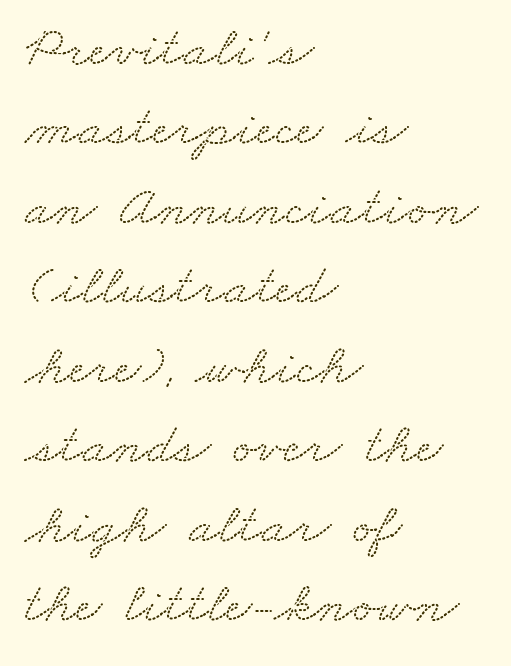
Q: Is the typeface a serif or a sans-serif typeface? A: Serif.
Q: Is the text underlined? A: No.
Q: How is the paragraph aligned? A: Left-aligned.
Q: Is the spacing between letters normal or unusually wide? A: Normal.
Q: Is the spacing between lines tight, normal or loose? A: Normal.
Q: Width (condensed, normal, or wide)? A: Wide.
Q: Stroke contrast? A: Low.
Q: x-height? A: Small.
Q: Monospaced? A: No.
